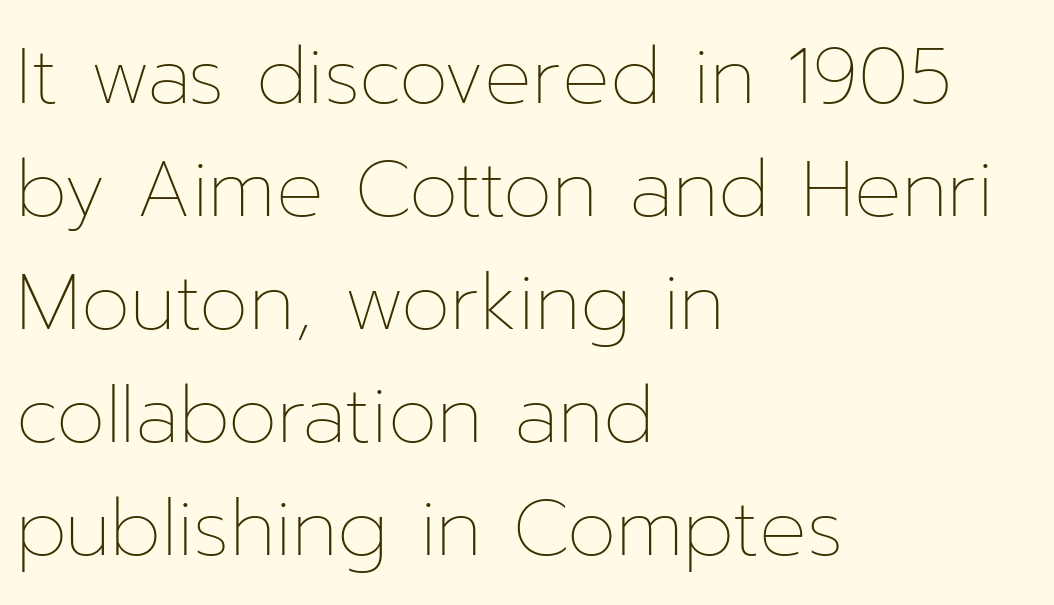
Q: Is the text bold? A: No.
Q: Is the text italic (slanted)? A: No, it is upright.
Q: Is the text underlined? A: No.
Q: How is the paragraph aligned? A: Left-aligned.
Q: Is the spacing between letters normal or unusually wide? A: Normal.
Q: Is the spacing between lines tight, normal or loose? A: Normal.
Q: Width (condensed, normal, or wide)? A: Normal.
Q: Stroke contrast? A: Low.
Q: x-height? A: Medium.
Q: Monospaced? A: No.
